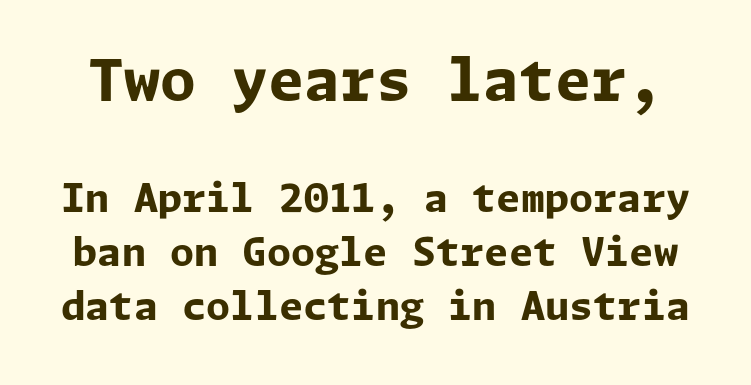
Q: Is the text bold? A: Yes.
Q: Is the text italic (slanted)? A: No, it is upright.
Q: Is the typeface a serif or a sans-serif typeface? A: Sans-serif.
Q: Is the text underlined? A: No.
Q: Is the spacing between letters normal or unusually wide? A: Normal.
Q: Is the spacing between lines tight, normal or loose? A: Normal.
Q: Which block of text is set in a larger size, the first (top) or the second (bottom)? A: The first (top) one.
Q: Width (condensed, normal, or wide)? A: Normal.
Q: Stroke contrast? A: Low.
Q: x-height? A: Medium.
